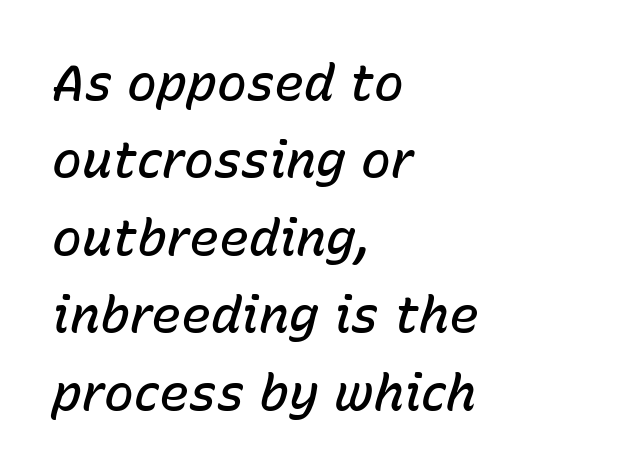
Q: Is the text bold? A: Semi-bold.
Q: Is the text italic (slanted)? A: Yes, it leans right by about 15 degrees.
Q: Is the text underlined? A: No.
Q: How is the paragraph aligned? A: Left-aligned.
Q: Is the spacing between letters normal or unusually wide? A: Normal.
Q: Is the spacing between lines tight, normal or loose? A: Normal.
Q: Width (condensed, normal, or wide)? A: Normal.
Q: Stroke contrast? A: Low.
Q: x-height? A: Medium.
Q: Monospaced? A: No.
